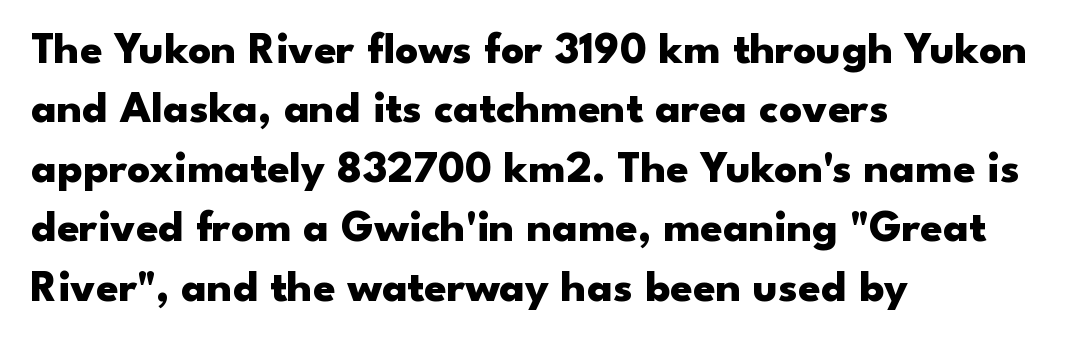
Q: Is the text bold? A: Yes.
Q: Is the text italic (slanted)? A: No, it is upright.
Q: Is the typeface a serif or a sans-serif typeface? A: Sans-serif.
Q: Is the text underlined? A: No.
Q: How is the paragraph aligned? A: Left-aligned.
Q: Is the spacing between letters normal or unusually wide? A: Normal.
Q: Is the spacing between lines tight, normal or loose? A: Normal.
Q: Width (condensed, normal, or wide)? A: Wide.
Q: Stroke contrast? A: Low.
Q: x-height? A: Small.
Q: Monospaced? A: No.
